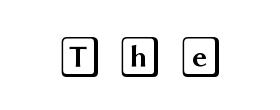
{"italic": "no", "width": "wide", "x_height": "large", "underline": "no", "letter_spacing": "wide", "letter_spacing_em": 0.38, "glyph_px": 41}
